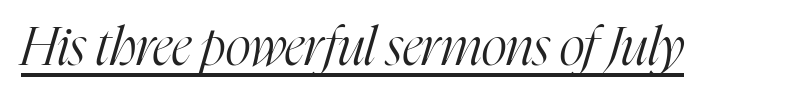
{"serif": "yes", "italic": "yes", "lean": "right", "slant_degrees": 16, "bold": "no", "weight": "light", "width": "condensed", "stroke_contrast": "high", "x_height": "medium", "monospaced": "no", "underline": "yes", "letter_spacing": "normal", "letter_spacing_em": 0.0, "glyph_px": 54}
